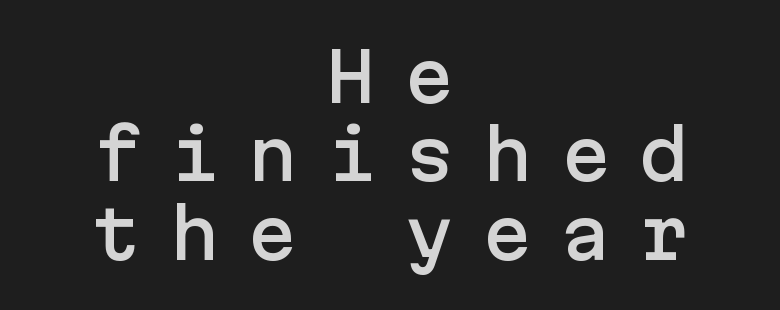
Q: Is the text italic (slanted)? A: No, it is upright.
Q: Is the typeface a serif or a sans-serif typeface? A: Sans-serif.
Q: Is the text underlined? A: No.
Q: How is the paragraph aligned? A: Centered.
Q: Is the spacing between letters normal or unusually wide? A: Unusually wide.
Q: Width (condensed, normal, or wide)? A: Normal.
Q: Stroke contrast? A: Low.
Q: x-height? A: Medium.
